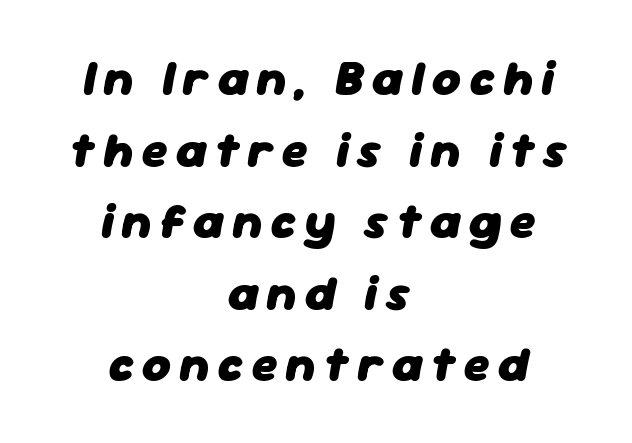
Q: Is the text bold? A: Yes.
Q: Is the text italic (slanted)? A: Yes, it leans right by about 11 degrees.
Q: Is the text underlined? A: No.
Q: How is the paragraph aligned? A: Centered.
Q: Is the spacing between lines tight, normal or loose? A: Normal.
Q: Width (condensed, normal, or wide)? A: Normal.
Q: Stroke contrast? A: Low.
Q: x-height? A: Medium.
Q: Monospaced? A: No.
